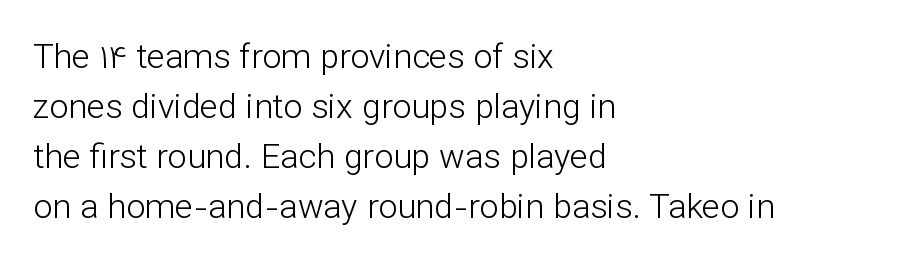
{"serif": "no", "italic": "no", "bold": "no", "weight": "light", "width": "normal", "stroke_contrast": "low", "x_height": "medium", "monospaced": "no", "underline": "no", "align": "left", "line_spacing": "normal", "line_spacing_ratio": 1.47, "letter_spacing": "normal", "letter_spacing_em": 0.0, "glyph_px": 34}
